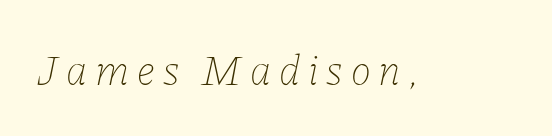
Heft: none added — not bold. Looking at the ascenders, they clearly lean. The string is rendered with underlining switched off. Think of a printed novel: that variable character pitch is what you see here.
